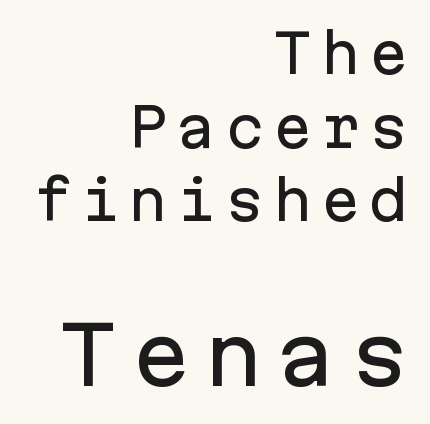
Q: Is the text italic (slanted)? A: No, it is upright.
Q: Is the typeface a serif or a sans-serif typeface? A: Sans-serif.
Q: Is the text underlined? A: No.
Q: How is the paragraph aligned? A: Right-aligned.
Q: Is the spacing between lines tight, normal or loose? A: Normal.
Q: Which block of text is set in a larger size, the first (top) or the second (bottom)? A: The second (bottom) one.
Q: Width (condensed, normal, or wide)? A: Normal.
Q: Stroke contrast? A: Low.
Q: x-height? A: Medium.
Q: Monospaced? A: Yes.
